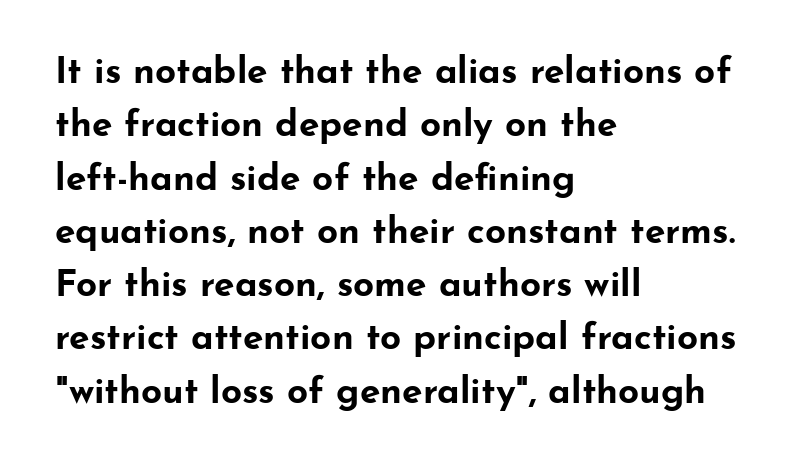
The image shows 37 px bold, wide sans-serif type, upright; set left-aligned, normal line spacing (1.44x), normal letter spacing, not underlined; low stroke contrast and a small x-height.
